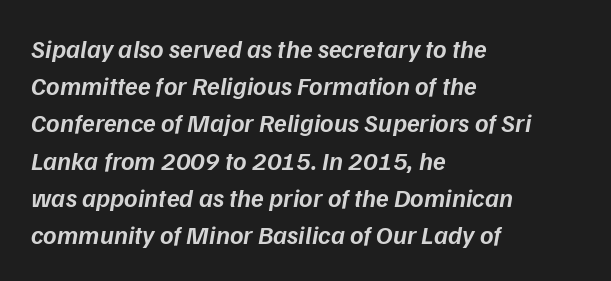
The image shows 26 px text type, italic (leaning right); set left-aligned, normal line spacing (1.43x), normal letter spacing, not underlined.
